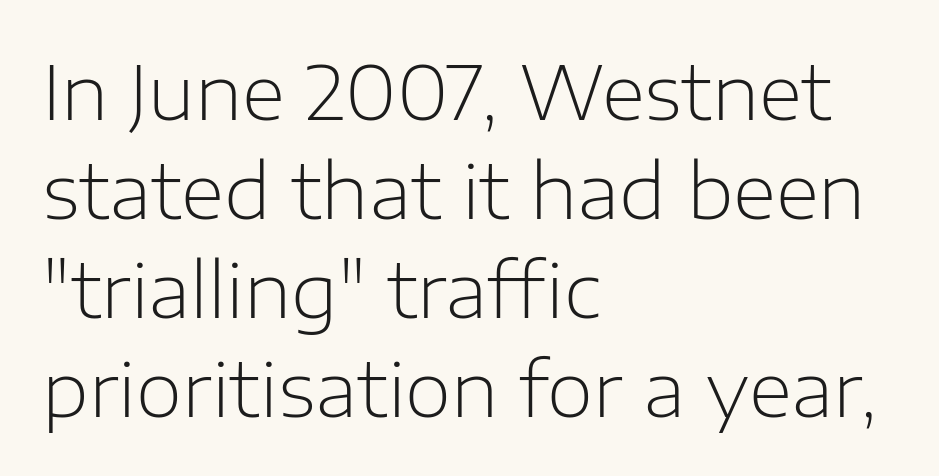
This sample keeps an unexceptional amount of space between lines. Every stem runs plumb, perpendicular to the baseline. In CSS terms this would be text-align: left. A typesetter would call this proportional, since set widths differ per character. Tracking here is standard; glyphs follow each other at the usual distance. This rendering features lettering with no underline.
